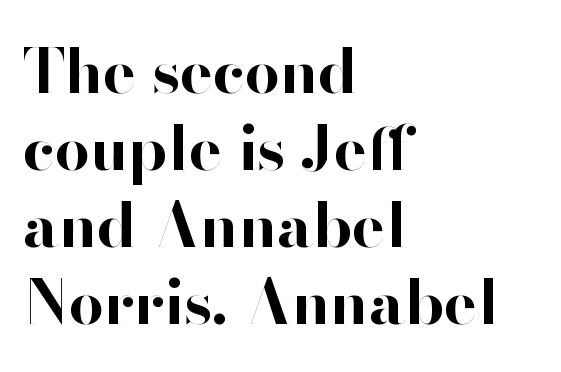
Q: Is the text bold? A: Yes.
Q: Is the text italic (slanted)? A: No, it is upright.
Q: Is the typeface a serif or a sans-serif typeface? A: Sans-serif.
Q: Is the text underlined? A: No.
Q: How is the paragraph aligned? A: Left-aligned.
Q: Is the spacing between letters normal or unusually wide? A: Normal.
Q: Width (condensed, normal, or wide)? A: Normal.
Q: Stroke contrast? A: High.
Q: x-height? A: Small.
Q: Monospaced? A: No.
